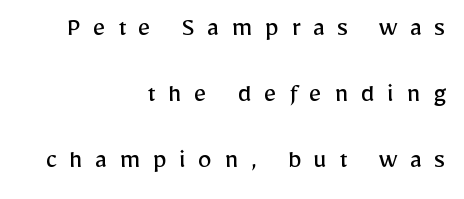
The image shows 28 px regular-weight sans-serif type, upright; set right-aligned, loose line spacing (2.35x), unusually wide letter spacing (+0.43 em), not underlined; low stroke contrast and a medium x-height.
